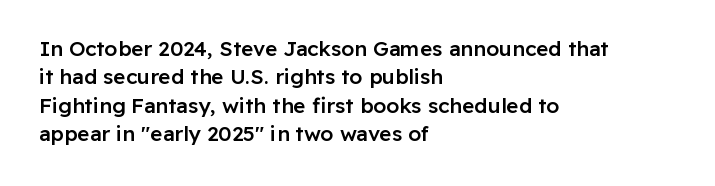
The lines are quadded left. Quick note: not italic, upright. Heft: intermediate — a semibold. Letter spacing: default. Each row of text sits above clean, open space.
